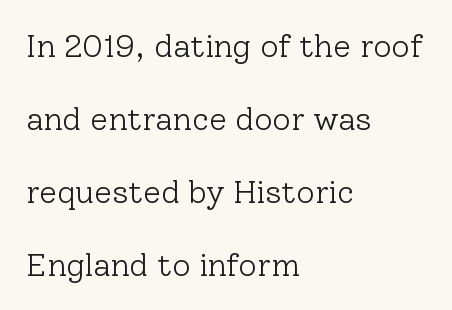
The image shows 32 px light serif type, upright; set left-aligned, loose line spacing (2.28x), normal letter spacing, not underlined; low stroke contrast and a medium x-height.
